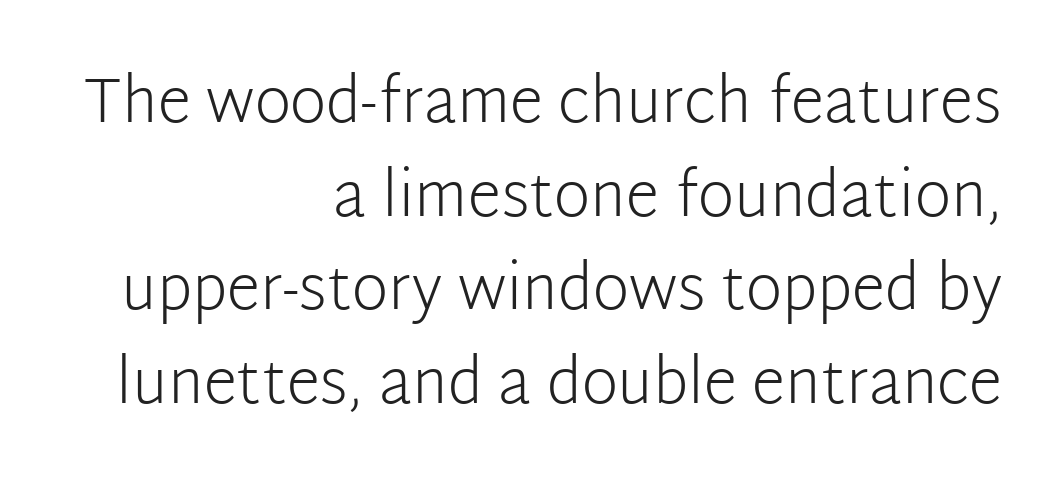
Here the designer chose a conventional face with non-uniform glyph widths. Does the lettering tilt? It doesn't — this is upright. Layout note: lines flush right. The font is comparable to plain body text, perhaps lighter. The line-height multiplier appears to be the usual default. This rendering leaves character spacing at its baseline value.
